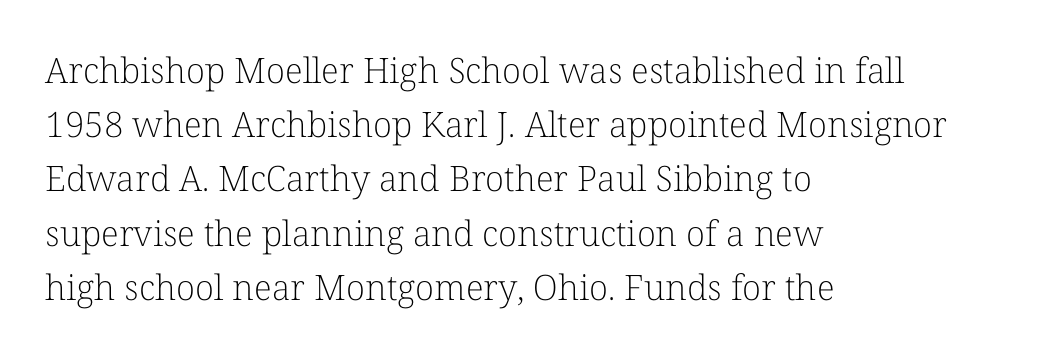
{"serif": "yes", "italic": "no", "bold": "no", "weight": "light", "width": "normal", "stroke_contrast": "low", "x_height": "medium", "monospaced": "no", "underline": "no", "align": "left", "line_spacing": "normal", "line_spacing_ratio": 1.55, "letter_spacing": "normal", "letter_spacing_em": 0.0, "glyph_px": 35}
